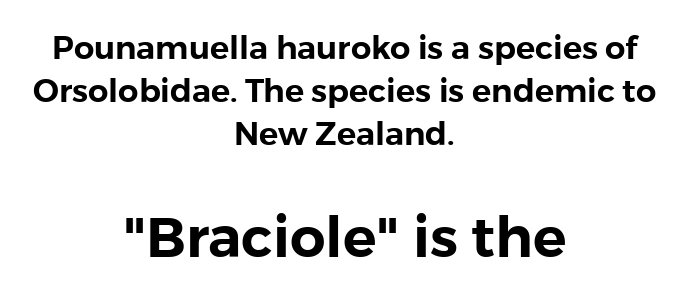
{"serif": "no", "italic": "no", "width": "normal", "stroke_contrast": "low", "x_height": "medium", "monospaced": "no", "underline": "no", "align": "center", "line_spacing": "normal", "line_spacing_ratio": 1.35, "letter_spacing": "normal", "letter_spacing_em": 0.0, "larger_block": "second", "size_ratio": 1.75, "glyph_px": 56}
